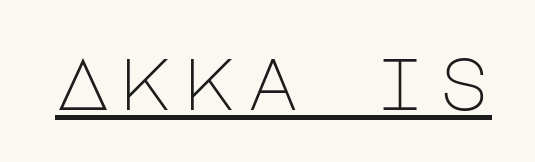
Q: Is the text bold? A: No.
Q: Is the text italic (slanted)? A: No, it is upright.
Q: Is the typeface a serif or a sans-serif typeface? A: Sans-serif.
Q: Is the text underlined? A: Yes.
Q: Width (condensed, normal, or wide)? A: Normal.
Q: Stroke contrast? A: Low.
Q: x-height? A: Large.
